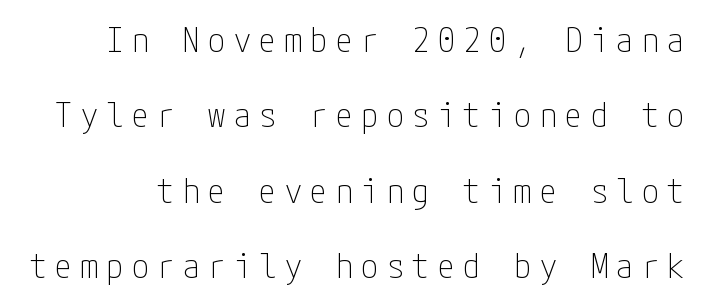
Style check: upright. The specimen omits any rule beneath the text block's lines. Check where the strokes stop: nothing finishes them off — pure sans. This reads as an unemphasized weight, regular at the heaviest.
